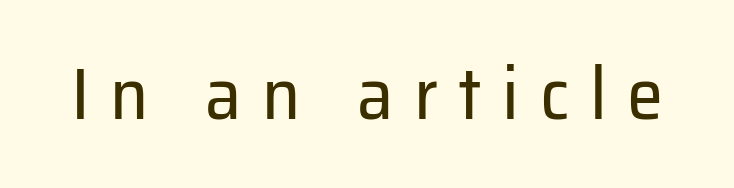
The image shows 73 px regular-weight sans-serif type, upright; set unusually wide letter spacing (+0.28 em), not underlined; low stroke contrast and a medium x-height.
